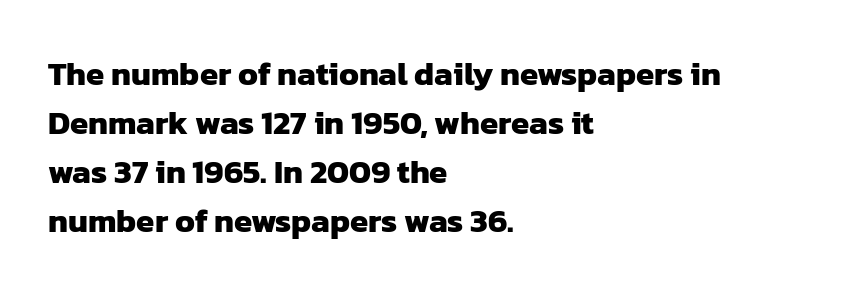
Q: Is the text bold? A: Yes.
Q: Is the typeface a serif or a sans-serif typeface? A: Sans-serif.
Q: Is the text underlined? A: No.
Q: How is the paragraph aligned? A: Left-aligned.
Q: Is the spacing between letters normal or unusually wide? A: Normal.
Q: Is the spacing between lines tight, normal or loose? A: Normal.
Q: Width (condensed, normal, or wide)? A: Normal.
Q: Stroke contrast? A: Low.
Q: x-height? A: Medium.
Q: Monospaced? A: No.
